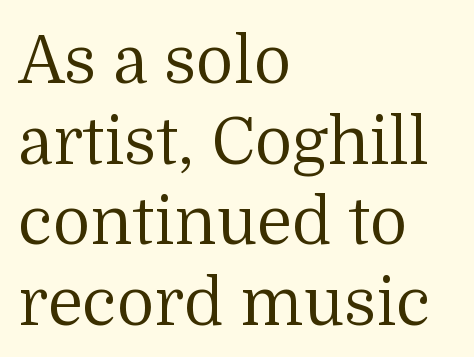
{"serif": "yes", "italic": "no", "bold": "no", "weight": "regular", "width": "normal", "stroke_contrast": "medium", "x_height": "medium", "monospaced": "no", "underline": "no", "align": "left", "line_spacing_ratio": 1.24, "letter_spacing": "normal", "letter_spacing_em": 0.0, "glyph_px": 65}
